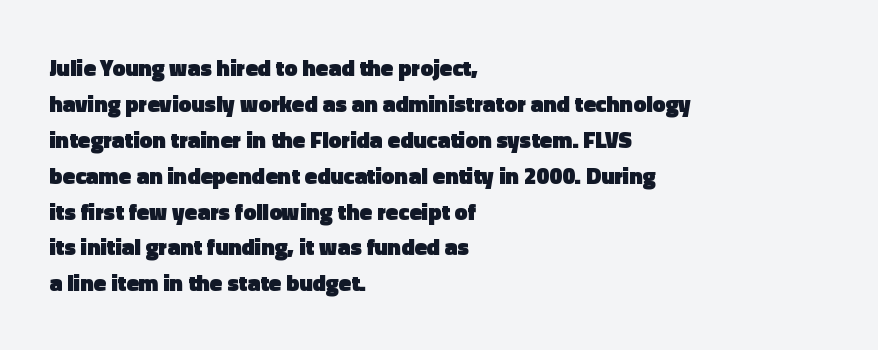
The image shows 23 px bold type, upright; set left-aligned, normal line spacing (1.56x), normal letter spacing, not underlined.
